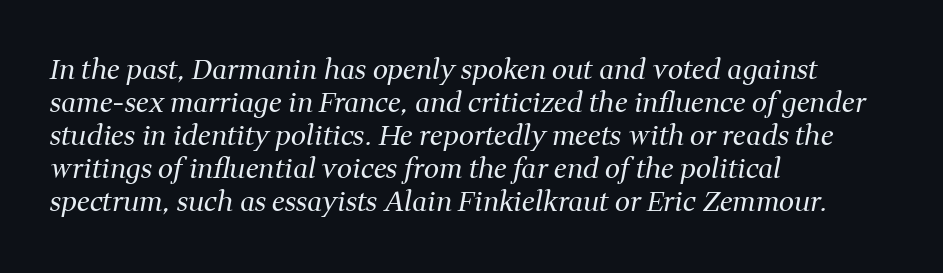
Q: Is the text bold? A: No.
Q: Is the text italic (slanted)? A: Yes, it leans right by about 11 degrees.
Q: Is the text underlined? A: No.
Q: How is the paragraph aligned? A: Left-aligned.
Q: Is the spacing between letters normal or unusually wide? A: Normal.
